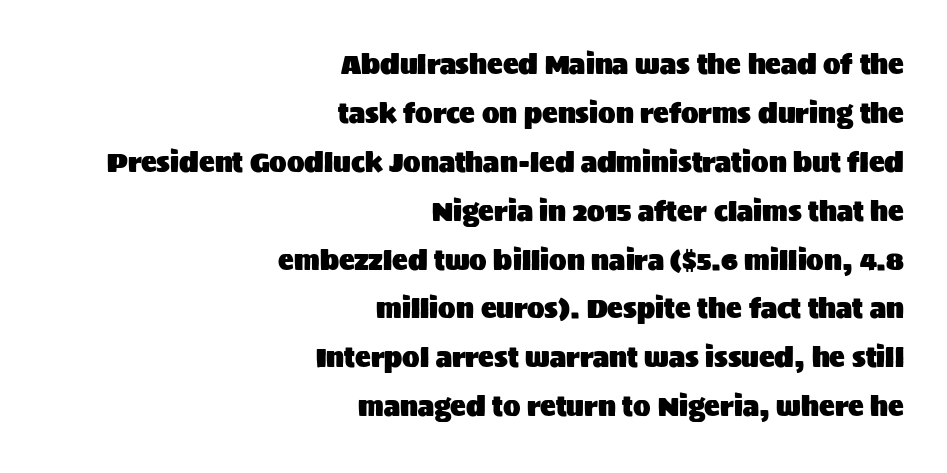
Q: Is the text italic (slanted)? A: No, it is upright.
Q: Is the text underlined? A: No.
Q: How is the paragraph aligned? A: Right-aligned.
Q: Is the spacing between letters normal or unusually wide? A: Normal.
